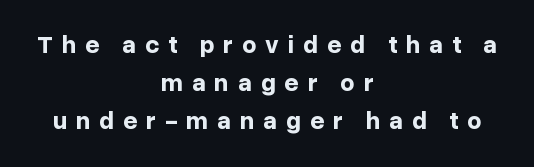
Q: Is the text bold? A: Yes.
Q: Is the text italic (slanted)? A: No, it is upright.
Q: Is the text underlined? A: No.
Q: How is the paragraph aligned? A: Centered.
Q: Is the spacing between letters normal or unusually wide? A: Unusually wide.
Q: Is the spacing between lines tight, normal or loose? A: Normal.
